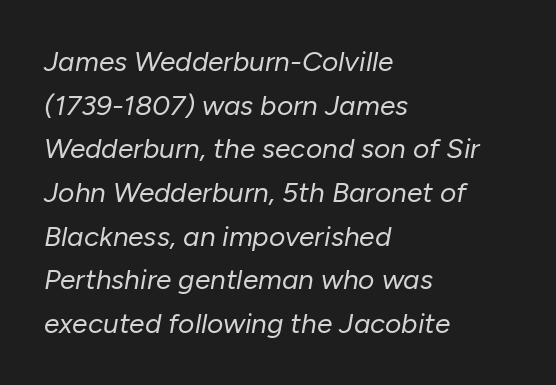
The image shows 28 px regular-weight type, italic (leaning right); set left-aligned, normal line spacing (1.56x), normal letter spacing, not underlined; low stroke contrast and a medium x-height.
